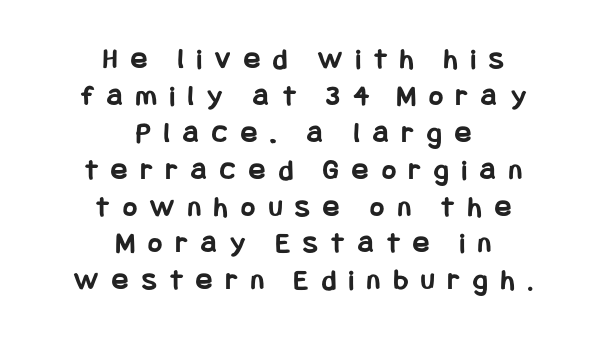
The designer went with a sans here, leaving each stem footless. Designer's note — italics off, roman on. Beneath every word, the page is bare. Compared with typical body copy, the letter spacing here is much looser. Strokes here are thick enough to call this a true bold. The rendering positions every line midway between the sides.
